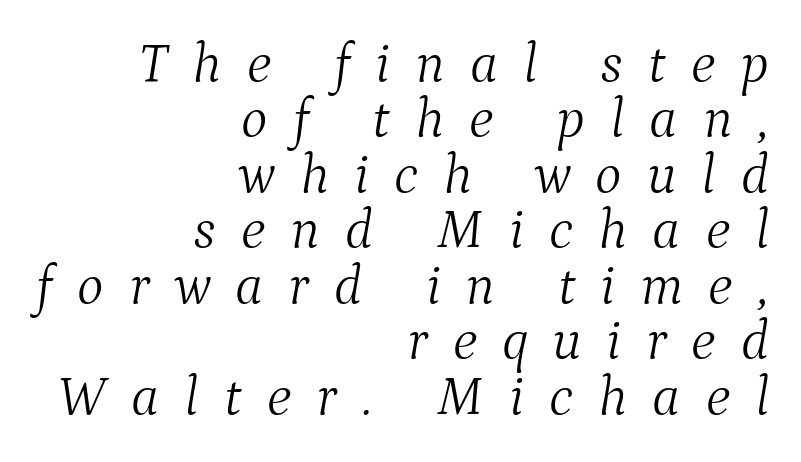
Q: Is the text bold? A: No.
Q: Is the text italic (slanted)? A: Yes, it leans right by about 9 degrees.
Q: Is the typeface a serif or a sans-serif typeface? A: Serif.
Q: Is the text underlined? A: No.
Q: How is the paragraph aligned? A: Right-aligned.
Q: Is the spacing between letters normal or unusually wide? A: Unusually wide.
Q: Is the spacing between lines tight, normal or loose? A: Tight.
Q: Width (condensed, normal, or wide)? A: Normal.
Q: Stroke contrast? A: Medium.
Q: x-height? A: Medium.
Q: Monospaced? A: No.
